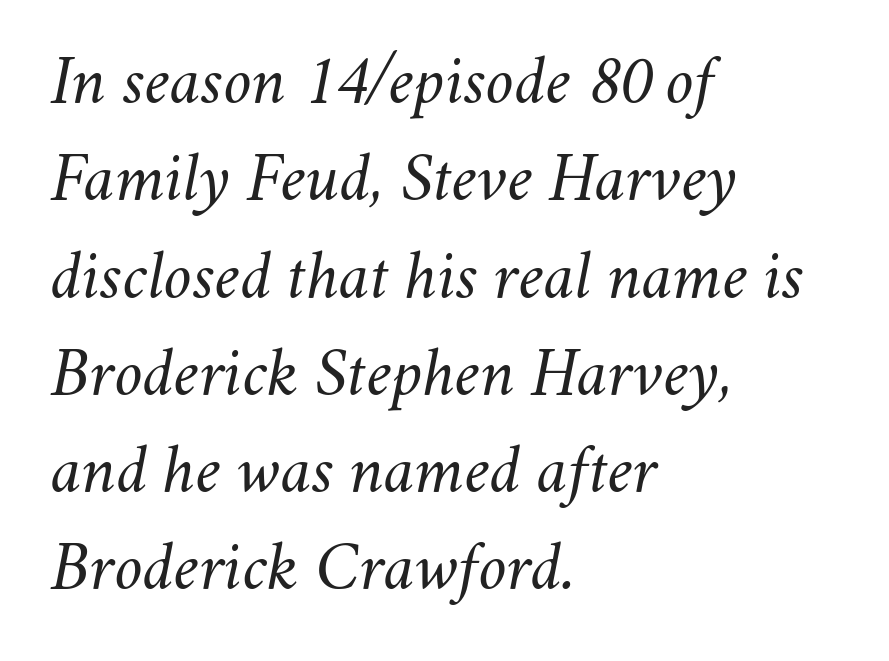
Q: Is the text bold? A: No.
Q: Is the text italic (slanted)? A: Yes, it leans right by about 11 degrees.
Q: Is the text underlined? A: No.
Q: How is the paragraph aligned? A: Left-aligned.
Q: Is the spacing between letters normal or unusually wide? A: Normal.
Q: Is the spacing between lines tight, normal or loose? A: Normal.
Q: Width (condensed, normal, or wide)? A: Normal.
Q: Stroke contrast? A: Medium.
Q: x-height? A: Small.
Q: Monospaced? A: No.
